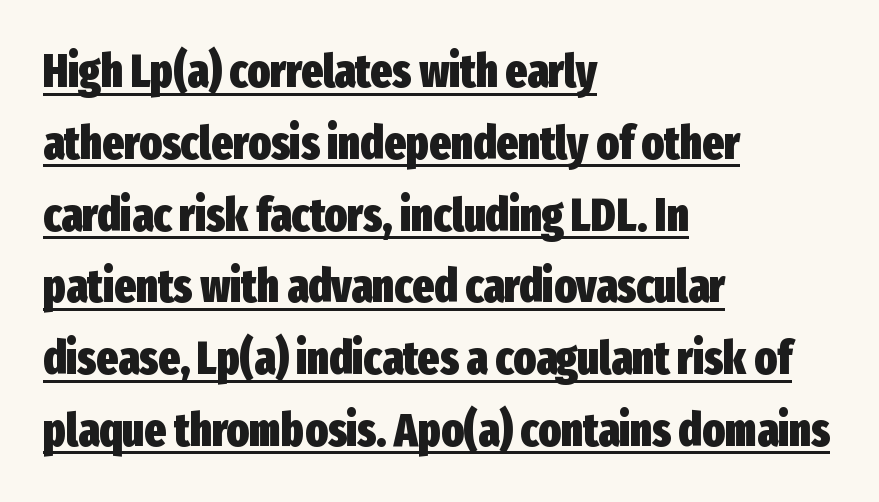
{"serif": "no", "italic": "no", "bold": "yes", "weight": "heavy", "width": "condensed", "stroke_contrast": "low", "x_height": "medium", "monospaced": "no", "underline": "yes", "align": "left", "line_spacing": "normal", "line_spacing_ratio": 1.56, "letter_spacing": "normal", "letter_spacing_em": 0.0, "glyph_px": 46}
